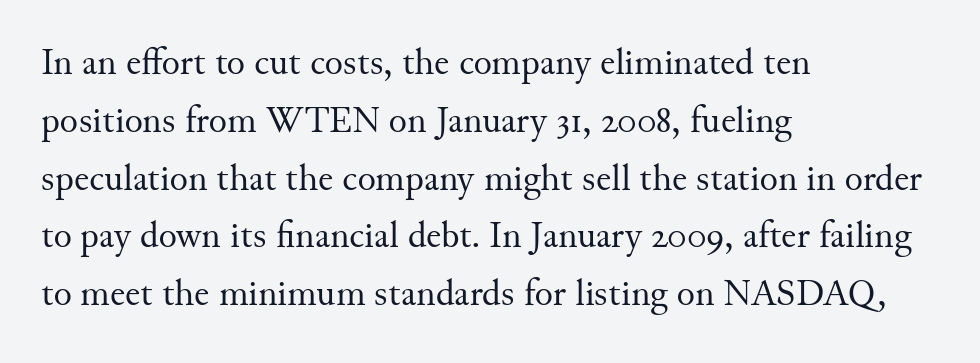
Q: Is the text bold? A: No.
Q: Is the text italic (slanted)? A: No, it is upright.
Q: Is the typeface a serif or a sans-serif typeface? A: Serif.
Q: Is the text underlined? A: No.
Q: How is the paragraph aligned? A: Left-aligned.
Q: Is the spacing between letters normal or unusually wide? A: Normal.
Q: Is the spacing between lines tight, normal or loose? A: Normal.
Q: Width (condensed, normal, or wide)? A: Normal.
Q: Stroke contrast? A: Medium.
Q: x-height? A: Small.
Q: Monospaced? A: No.
